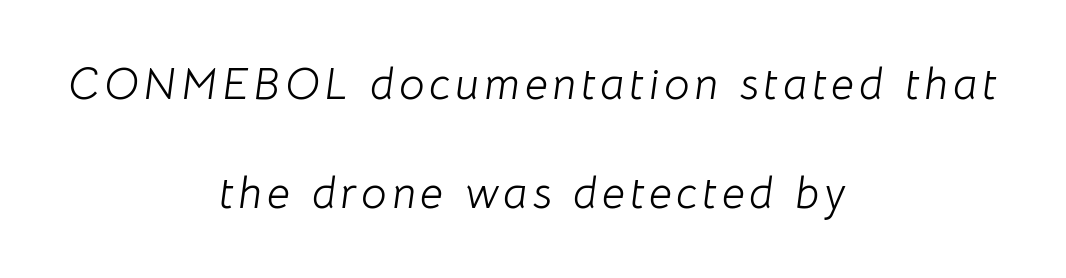
Q: Is the text bold? A: No.
Q: Is the text italic (slanted)? A: Yes, it leans right by about 8 degrees.
Q: Is the text underlined? A: No.
Q: How is the paragraph aligned? A: Centered.
Q: Is the spacing between lines tight, normal or loose? A: Loose.
Q: Width (condensed, normal, or wide)? A: Normal.
Q: Stroke contrast? A: Low.
Q: x-height? A: Medium.
Q: Monospaced? A: No.
